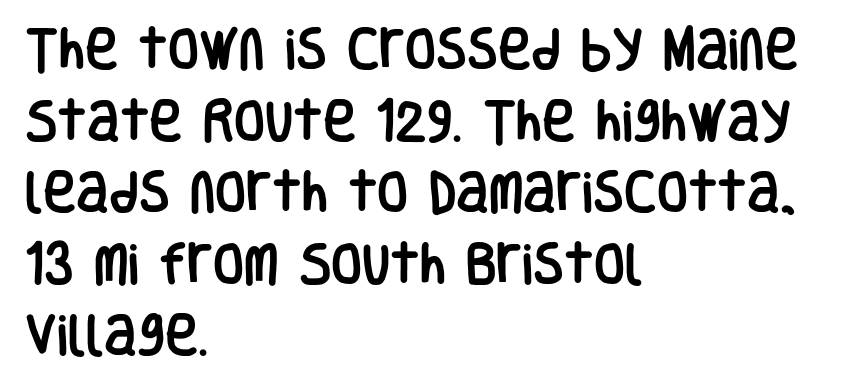
All the whitespace from short lines collects on the right. The characters display no serif detailing; their extremities are plain. Vertical strokes here are truly vertical. Characters follow at the spacing the type designer built in. A clean baseline with only descenders dipping below it. Proportional: the letters do not fall into vertical columns.
